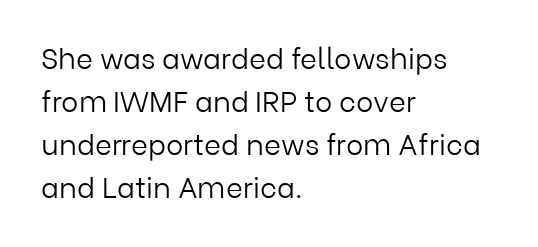
The image shows 29 px light sans-serif type, upright; set left-aligned, normal line spacing (1.48x), normal letter spacing, not underlined; low stroke contrast and a medium x-height.
